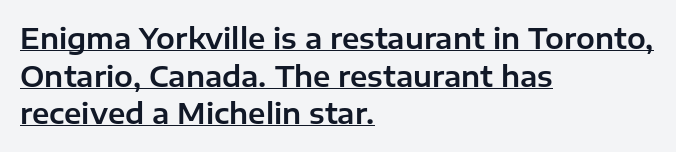
Q: Is the text italic (slanted)? A: No, it is upright.
Q: Is the typeface a serif or a sans-serif typeface? A: Sans-serif.
Q: Is the text underlined? A: Yes.
Q: How is the paragraph aligned? A: Left-aligned.
Q: Is the spacing between letters normal or unusually wide? A: Normal.
Q: Is the spacing between lines tight, normal or loose? A: Normal.
Q: Width (condensed, normal, or wide)? A: Normal.
Q: Stroke contrast? A: Low.
Q: x-height? A: Medium.
Q: Monospaced? A: No.
